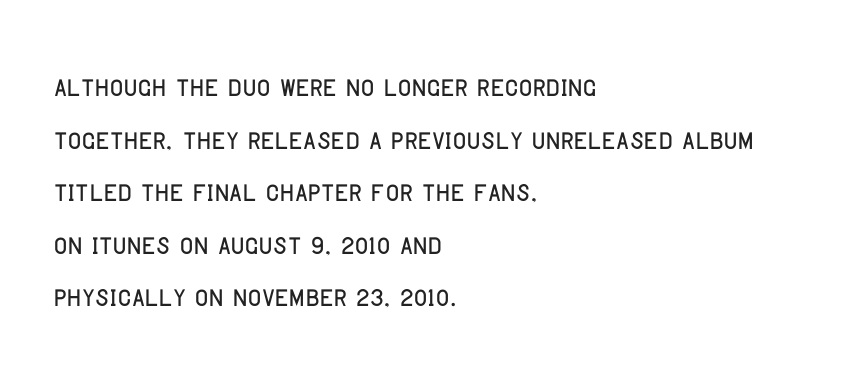
{"serif": "no", "italic": "no", "width": "condensed", "stroke_contrast": "low", "x_height": "large", "monospaced": "no", "underline": "no", "align": "left", "line_spacing": "normal", "line_spacing_ratio": 1.42, "letter_spacing": "normal", "letter_spacing_em": 0.0, "glyph_px": 37}
